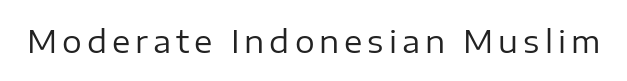
{"serif": "no", "italic": "no", "bold": "no", "weight": "regular", "width": "normal", "stroke_contrast": "low", "x_height": "medium", "monospaced": "no", "underline": "no", "glyph_px": 31}
